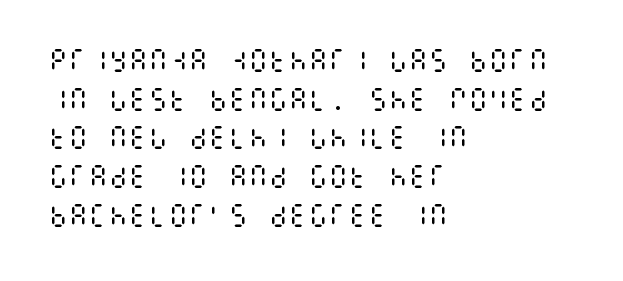
Q: Is the text bold? A: No.
Q: Is the text italic (slanted)? A: No, it is upright.
Q: Is the text underlined? A: No.
Q: How is the paragraph aligned? A: Left-aligned.
Q: Is the spacing between letters normal or unusually wide? A: Normal.
Q: Is the spacing between lines tight, normal or loose? A: Normal.
